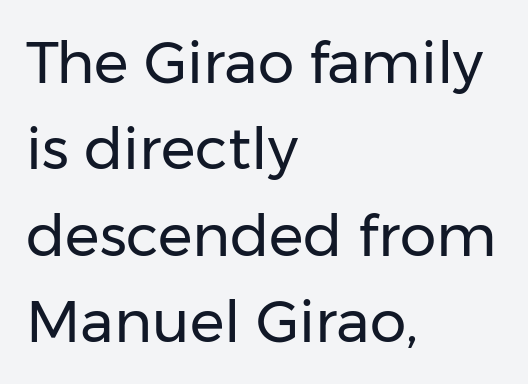
{"serif": "no", "italic": "no", "bold": "no", "weight": "regular", "width": "normal", "stroke_contrast": "low", "x_height": "medium", "monospaced": "no", "underline": "no", "align": "left", "line_spacing": "normal", "line_spacing_ratio": 1.49, "letter_spacing": "normal", "letter_spacing_em": 0.0, "glyph_px": 58}
